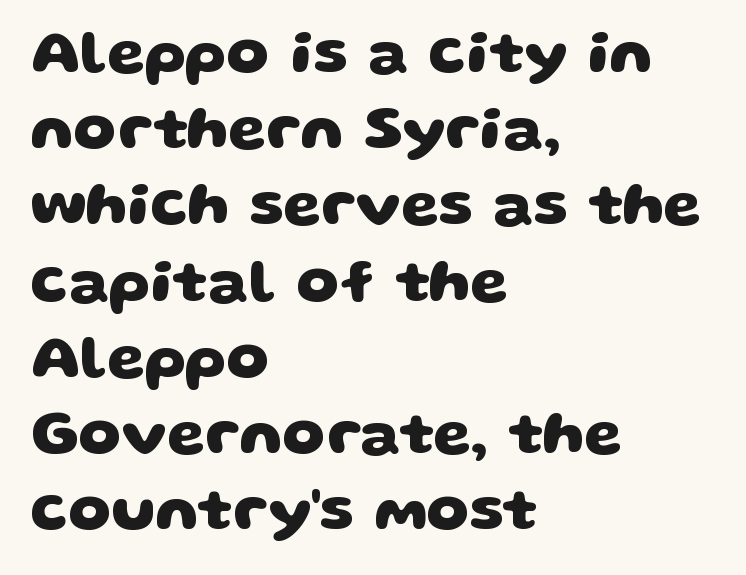
Does the type have serifs? No, each stem ends abruptly. Compared with a centered layout, this one pins lines to the left instead. A typesetter would call this zero additional tracking. The face used here is proportionally spaced, like ordinary book or web type.
